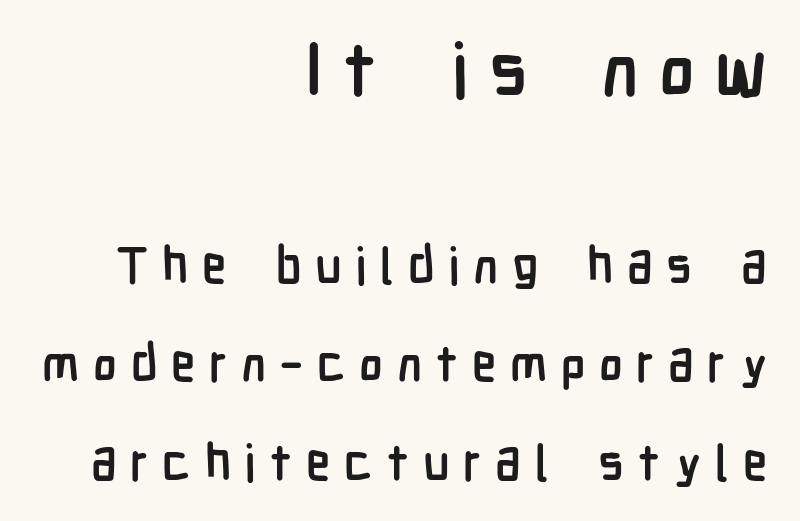
The image shows 75 px semibold, condensed sans-serif type, upright; set right-aligned, loose line spacing (1.97x), unusually wide letter spacing (+0.27 em), not underlined; the first (top) block is 1.5x larger; low stroke contrast and a medium x-height.
